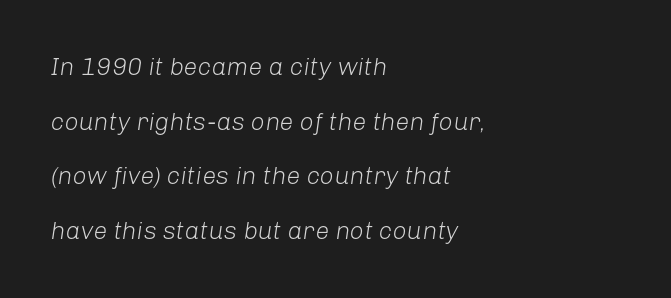
The lines are spread far apart with generous leading. Posture: slanted. Nothing heavy about these letters — not bold at all. Type without underlining. Standard letterfit; no display-style spreading of the glyphs. Compared with a centered layout, this one pins lines to the left instead.
